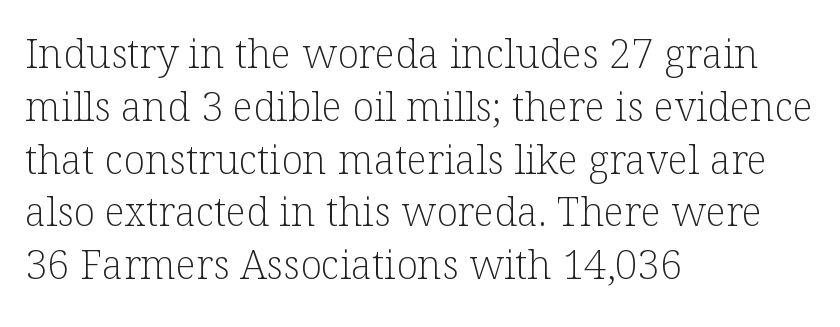
Posture: upright roman. The strokes are not fattened; the text isn't bold. Look at the bottom of the vertical strokes: they flare into serifs here. The type is set solid horizontally, with unmodified tracking. No word sits above an underline. These lines are rendered in a variable-pitch font.
